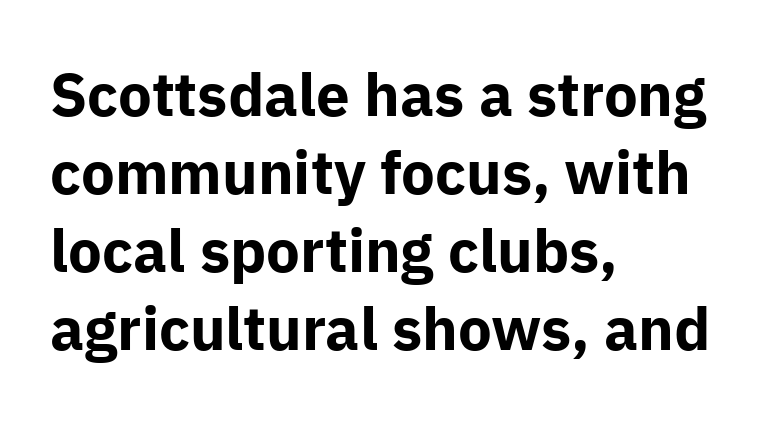
Q: Is the text bold? A: Yes.
Q: Is the text italic (slanted)? A: No, it is upright.
Q: Is the typeface a serif or a sans-serif typeface? A: Sans-serif.
Q: Is the text underlined? A: No.
Q: How is the paragraph aligned? A: Left-aligned.
Q: Is the spacing between letters normal or unusually wide? A: Normal.
Q: Is the spacing between lines tight, normal or loose? A: Normal.
Q: Width (condensed, normal, or wide)? A: Normal.
Q: Stroke contrast? A: Low.
Q: x-height? A: Medium.
Q: Monospaced? A: No.
